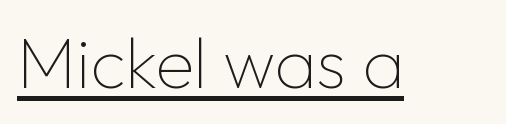
The image shows 71 px thin sans-serif type, upright; set normal letter spacing, underlined; low stroke contrast and a medium x-height.
